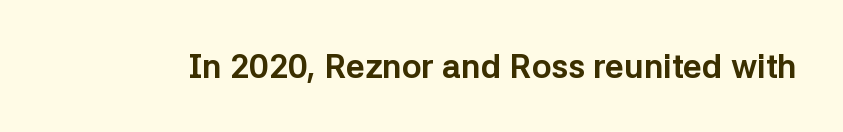
Q: Is the text bold? A: Yes.
Q: Is the text italic (slanted)? A: No, it is upright.
Q: Is the typeface a serif or a sans-serif typeface? A: Sans-serif.
Q: Is the text underlined? A: No.
Q: Is the spacing between letters normal or unusually wide? A: Normal.
Q: Width (condensed, normal, or wide)? A: Normal.
Q: Stroke contrast? A: Low.
Q: x-height? A: Medium.
Q: Monospaced? A: No.
